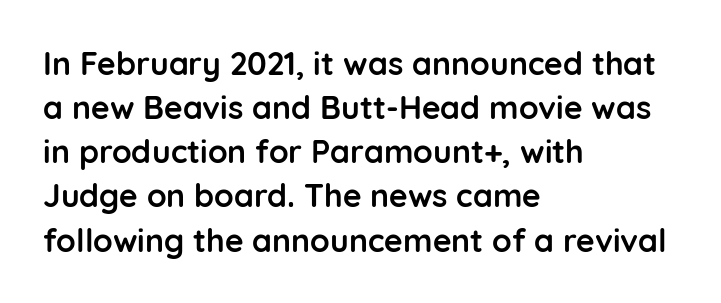
Q: Is the text bold? A: Yes.
Q: Is the text italic (slanted)? A: No, it is upright.
Q: Is the typeface a serif or a sans-serif typeface? A: Sans-serif.
Q: Is the text underlined? A: No.
Q: How is the paragraph aligned? A: Left-aligned.
Q: Is the spacing between letters normal or unusually wide? A: Normal.
Q: Is the spacing between lines tight, normal or loose? A: Normal.
Q: Width (condensed, normal, or wide)? A: Normal.
Q: Stroke contrast? A: Low.
Q: x-height? A: Medium.
Q: Monospaced? A: No.
